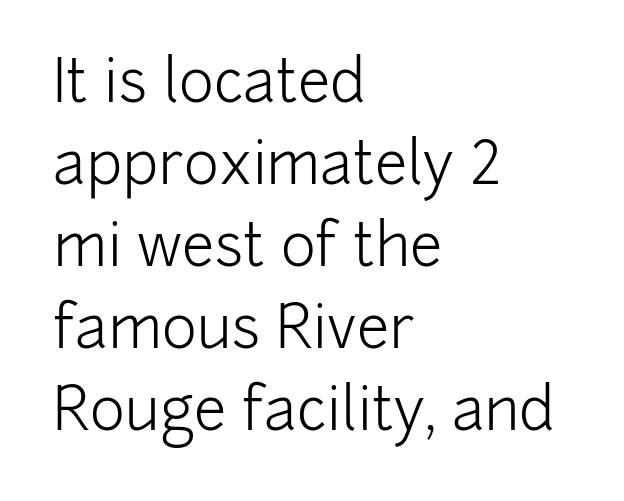
If you drew a ruler down the left edge, every line would touch it. Weight: not bold — regular or lighter. The letterforms sit shoulder to shoulder at normal distance. The passage shown is typed in a proportional face where columns would drift. This rendering features lettering with no underline.
